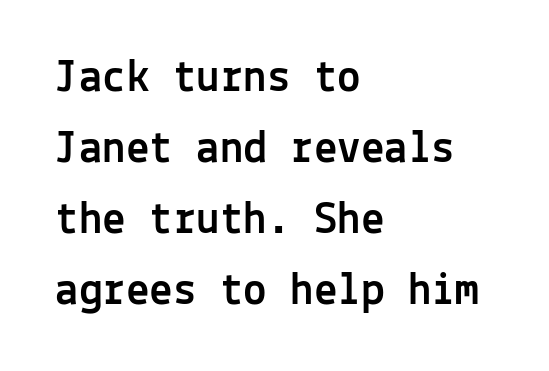
Each row of text sits above clean, open space. Monospaced: the letters line up in strict vertical columns. The face used here is rendered with its standard letterfit. This is sans-serif lettering, the kind often seen on screens and signage.
